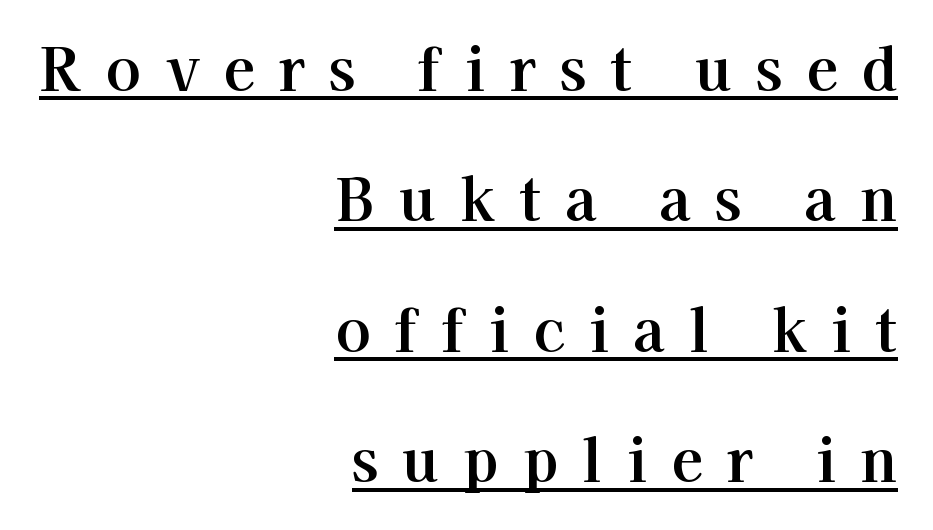
Q: Is the text italic (slanted)? A: No, it is upright.
Q: Is the typeface a serif or a sans-serif typeface? A: Serif.
Q: Is the text underlined? A: Yes.
Q: How is the paragraph aligned? A: Right-aligned.
Q: Is the spacing between letters normal or unusually wide? A: Unusually wide.
Q: Is the spacing between lines tight, normal or loose? A: Loose.
Q: Width (condensed, normal, or wide)? A: Normal.
Q: Stroke contrast? A: High.
Q: x-height? A: Medium.
Q: Monospaced? A: No.
